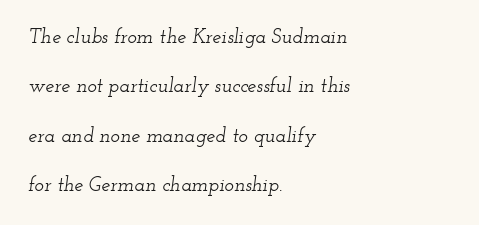
The image shows 20 px text type, italic (leaning right); set left-aligned, loose line spacing (2.47x), normal letter spacing, not underlined.
